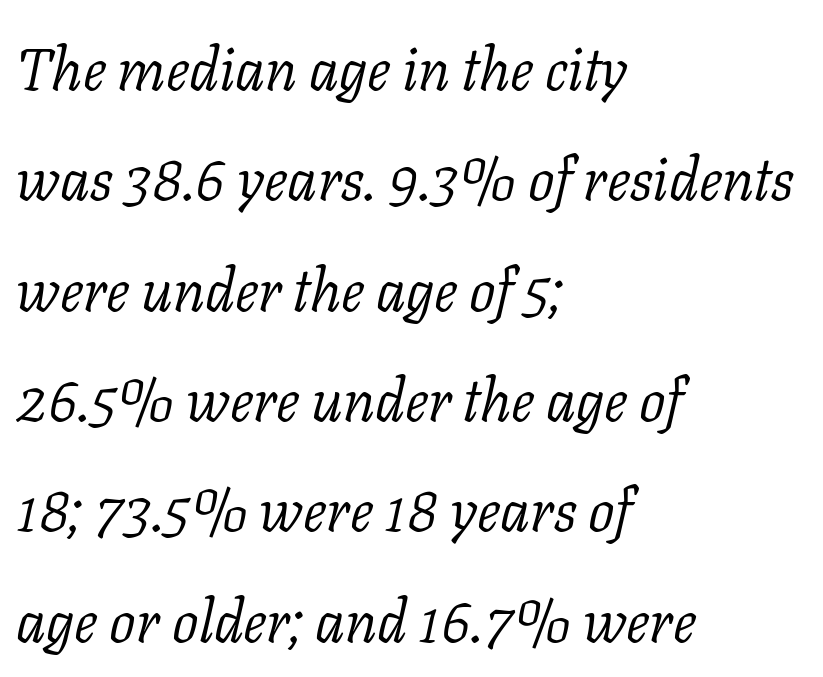
Words float on clear page, feet unadorned. The strokes carry an ordinary text weight at most. Notice how the stems are inclined rather than vertical — that's the hallmark of italics. Alignment: flush left.
